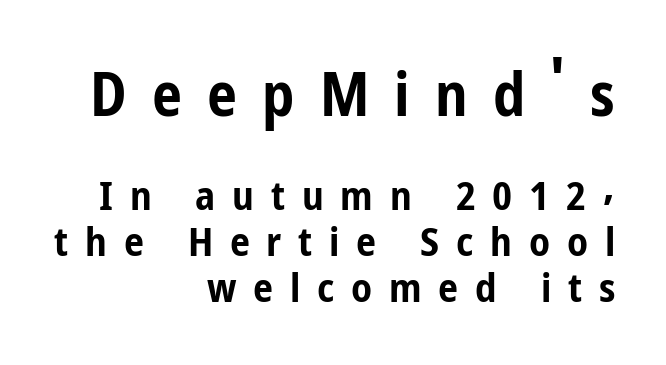
The image shows 60 px bold, condensed sans-serif type, upright; set right-aligned, tight line spacing (1.14x), unusually wide letter spacing (+0.42 em), not underlined; the first (top) block is 1.5x larger; low stroke contrast and a medium x-height.
